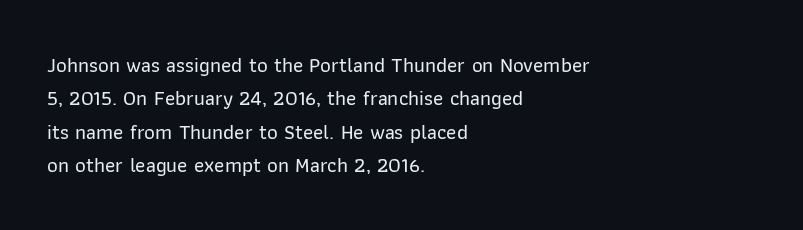
Q: Is the text italic (slanted)? A: No, it is upright.
Q: Is the text underlined? A: No.
Q: How is the paragraph aligned? A: Left-aligned.
Q: Is the spacing between letters normal or unusually wide? A: Normal.
Q: Is the spacing between lines tight, normal or loose? A: Normal.
